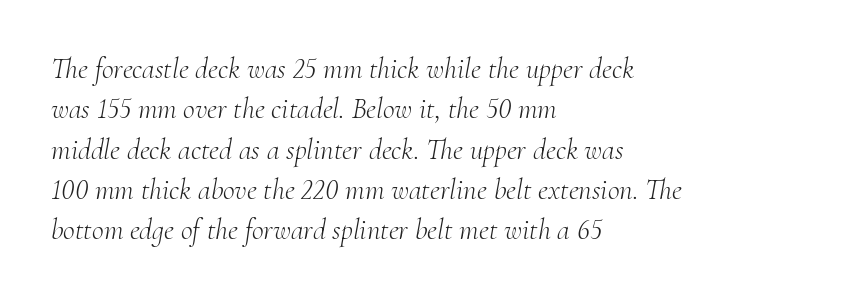
{"serif": "yes", "italic": "yes", "lean": "right", "slant_degrees": 10, "bold": "no", "weight": "light", "width": "normal", "stroke_contrast": "medium", "x_height": "small", "monospaced": "no", "underline": "no", "align": "left", "line_spacing": "normal", "line_spacing_ratio": 1.39, "letter_spacing": "normal", "letter_spacing_em": 0.0, "glyph_px": 29}
